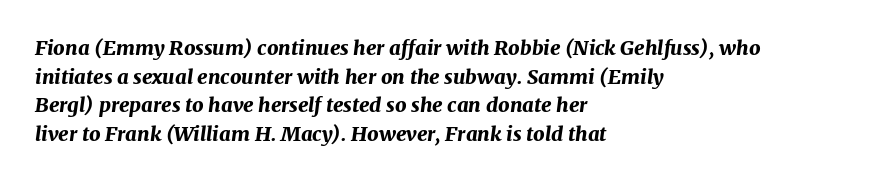
{"italic": "yes", "lean": "right", "slant_degrees": 7, "bold": "yes", "underline": "no", "align": "left", "line_spacing": "normal", "line_spacing_ratio": 1.43, "letter_spacing": "normal", "letter_spacing_em": 0.0, "glyph_px": 20}
